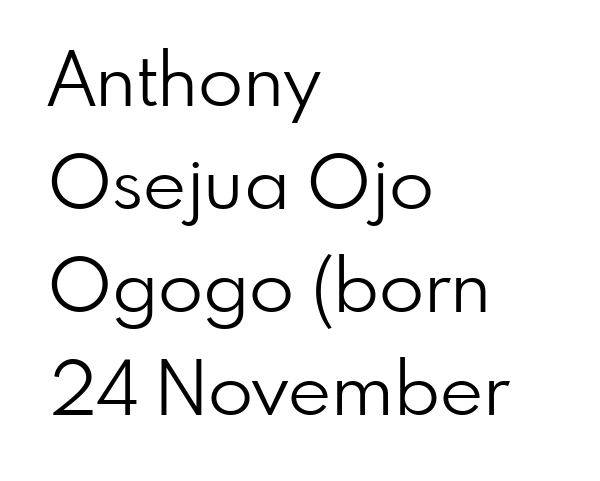
{"serif": "no", "italic": "no", "bold": "no", "weight": "light", "width": "normal", "stroke_contrast": "low", "x_height": "small", "monospaced": "no", "underline": "no", "align": "left", "line_spacing": "normal", "line_spacing_ratio": 1.39, "letter_spacing": "normal", "letter_spacing_em": 0.0, "glyph_px": 74}
